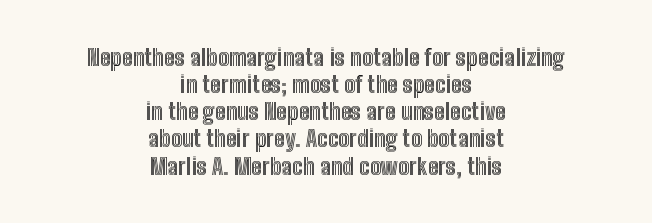
{"italic": "no", "underline": "no", "align": "center", "line_spacing_ratio": 1.18, "letter_spacing": "normal", "letter_spacing_em": 0.0, "glyph_px": 23}
